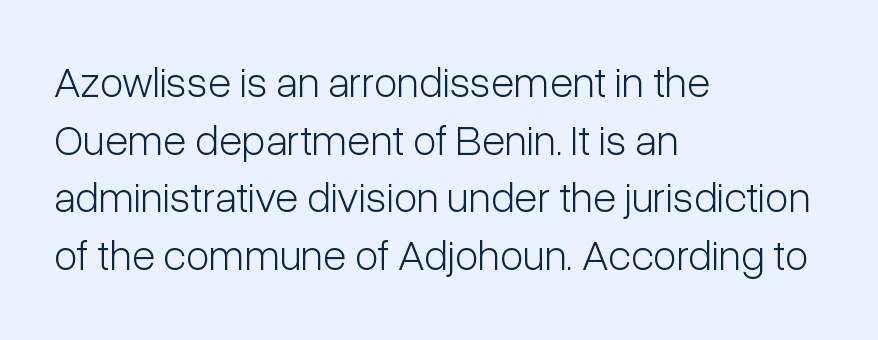
The image shows 43 px light, condensed sans-serif type, upright; set left-aligned, normal line spacing (1.34x), normal letter spacing, not underlined; low stroke contrast and a medium x-height.
